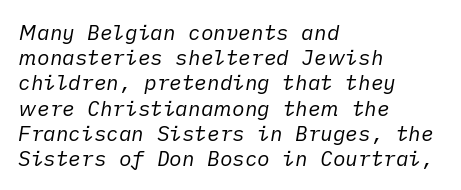
{"italic": "yes", "lean": "right", "slant_degrees": 10, "bold": "no", "underline": "no", "align": "left", "line_spacing_ratio": 1.2, "letter_spacing": "normal", "letter_spacing_em": 0.0, "glyph_px": 21}
